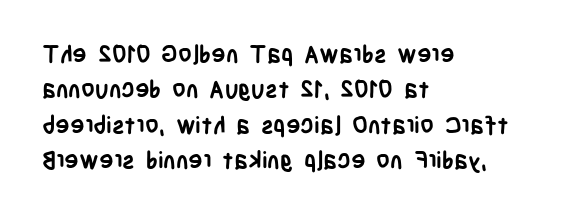
Q: Is the text bold? A: Yes.
Q: Is the text italic (slanted)? A: No, it is upright.
Q: Is the text underlined? A: No.
Q: How is the paragraph aligned? A: Left-aligned.
Q: Is the spacing between letters normal or unusually wide? A: Normal.
Q: Is the spacing between lines tight, normal or loose? A: Normal.
